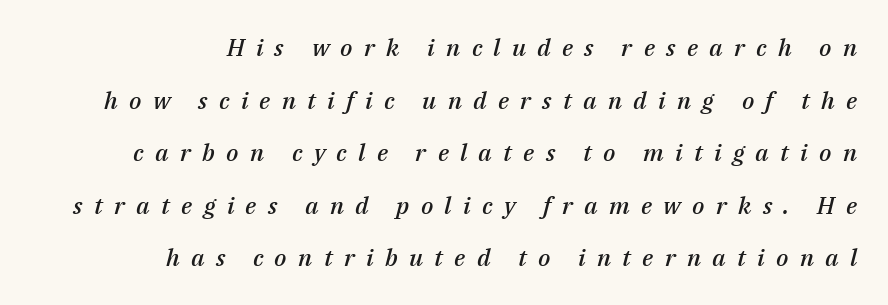
Inter-character spacing is expanded well beyond the font's built-in metrics. Leading: increased. Glance below the letters and you will spot only blank space. A student would call this right alignment; a typographer would say flush right, rag left. The axis of the letterforms is tilted away from vertical.
